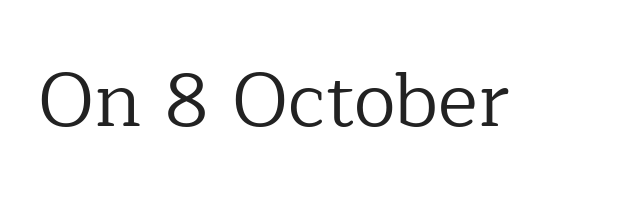
The image shows 76 px regular-weight serif type, upright; set normal letter spacing, not underlined; low stroke contrast and a medium x-height.
